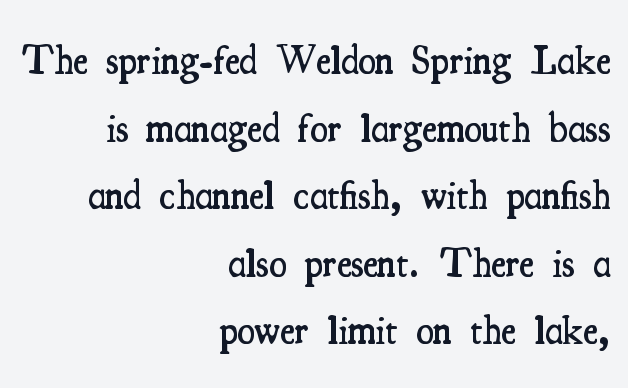
{"serif": "yes", "italic": "no", "bold": "semi", "weight": "semibold", "width": "condensed", "stroke_contrast": "medium", "x_height": "small", "monospaced": "no", "underline": "no", "align": "right", "line_spacing": "normal", "line_spacing_ratio": 1.69, "letter_spacing": "normal", "letter_spacing_em": 0.0, "glyph_px": 40}
